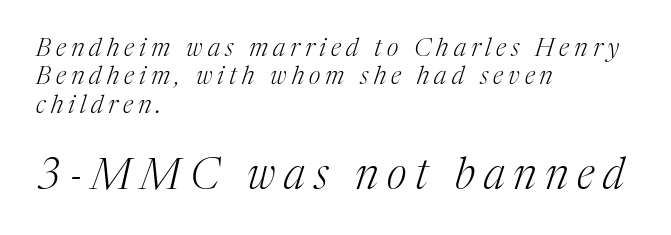
Look at the tracking — it's clearly loosened, letters drifting apart. There's an unmistakable incline to the writing here. In this sample the second text group is rendered at the bigger scale. Caption: face not bold, strokes unweighted. Where is the straight margin? On the left. The vertical gap from one line to the next is small.
